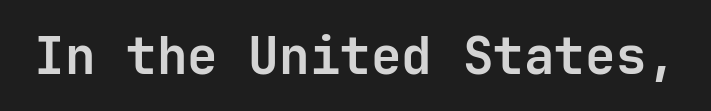
Q: Is the text bold? A: Yes.
Q: Is the text italic (slanted)? A: No, it is upright.
Q: Is the typeface a serif or a sans-serif typeface? A: Sans-serif.
Q: Is the text underlined? A: No.
Q: Is the spacing between letters normal or unusually wide? A: Normal.
Q: Width (condensed, normal, or wide)? A: Normal.
Q: Stroke contrast? A: Low.
Q: x-height? A: Medium.
Q: Monospaced? A: Yes.
